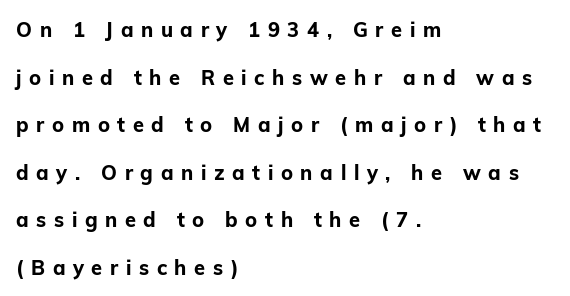
Q: Is the text bold? A: Yes.
Q: Is the text italic (slanted)? A: No, it is upright.
Q: Is the text underlined? A: No.
Q: How is the paragraph aligned? A: Left-aligned.
Q: Is the spacing between letters normal or unusually wide? A: Unusually wide.
Q: Is the spacing between lines tight, normal or loose? A: Loose.
